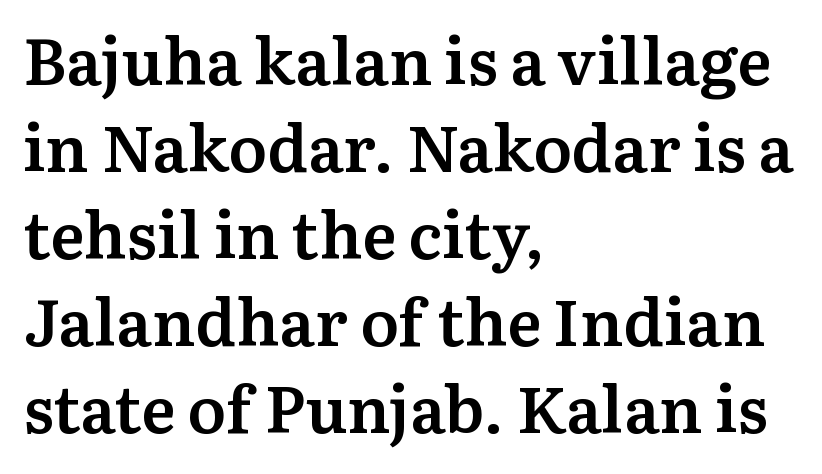
Stroke terminals: seriffed. The space between consecutive lines is moderate. Glyph-to-glyph distance matches everyday printed text. The text block is weighted toward the left margin, trailing off unevenly rightward.
